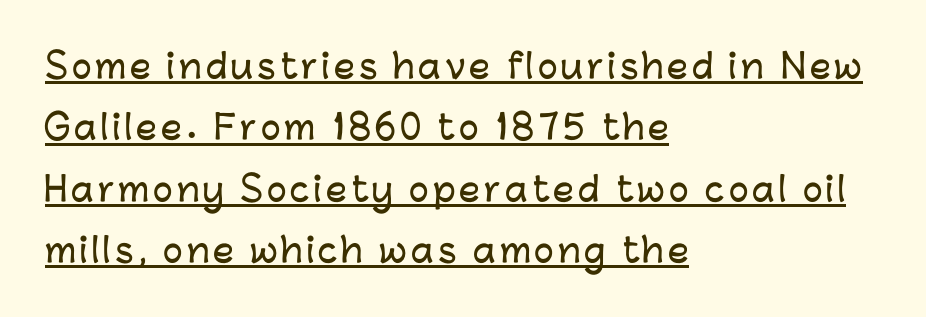
Spacing verdict: proportional, widths tailored to each character. The lettering holds an erect, upright posture throughout. Look at the bottom of the vertical strokes: they stop flat, with no serifs. Typeset ragged right — the left edge is the straight one. The string is rendered with underlining switched on.
